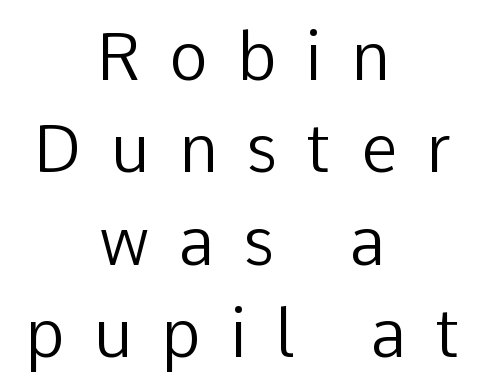
Q: Is the text bold? A: No.
Q: Is the text italic (slanted)? A: No, it is upright.
Q: Is the typeface a serif or a sans-serif typeface? A: Sans-serif.
Q: Is the text underlined? A: No.
Q: How is the paragraph aligned? A: Centered.
Q: Is the spacing between letters normal or unusually wide? A: Unusually wide.
Q: Is the spacing between lines tight, normal or loose? A: Normal.
Q: Width (condensed, normal, or wide)? A: Normal.
Q: Stroke contrast? A: Low.
Q: x-height? A: Medium.
Q: Monospaced? A: No.
